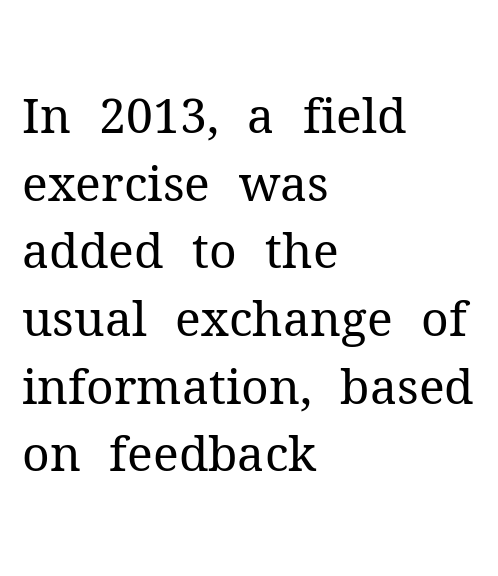
Q: Is the text bold? A: No.
Q: Is the text italic (slanted)? A: No, it is upright.
Q: Is the typeface a serif or a sans-serif typeface? A: Serif.
Q: Is the text underlined? A: No.
Q: How is the paragraph aligned? A: Left-aligned.
Q: Is the spacing between letters normal or unusually wide? A: Normal.
Q: Is the spacing between lines tight, normal or loose? A: Normal.
Q: Width (condensed, normal, or wide)? A: Normal.
Q: Stroke contrast? A: Medium.
Q: x-height? A: Medium.
Q: Monospaced? A: No.
